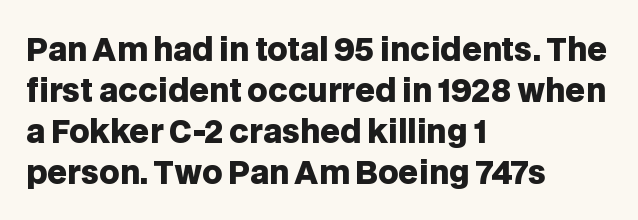
Q: Is the text bold? A: Yes.
Q: Is the text italic (slanted)? A: No, it is upright.
Q: Is the typeface a serif or a sans-serif typeface? A: Sans-serif.
Q: Is the text underlined? A: No.
Q: How is the paragraph aligned? A: Left-aligned.
Q: Is the spacing between letters normal or unusually wide? A: Normal.
Q: Is the spacing between lines tight, normal or loose? A: Normal.
Q: Width (condensed, normal, or wide)? A: Normal.
Q: Stroke contrast? A: Low.
Q: x-height? A: Large.
Q: Monospaced? A: No.
